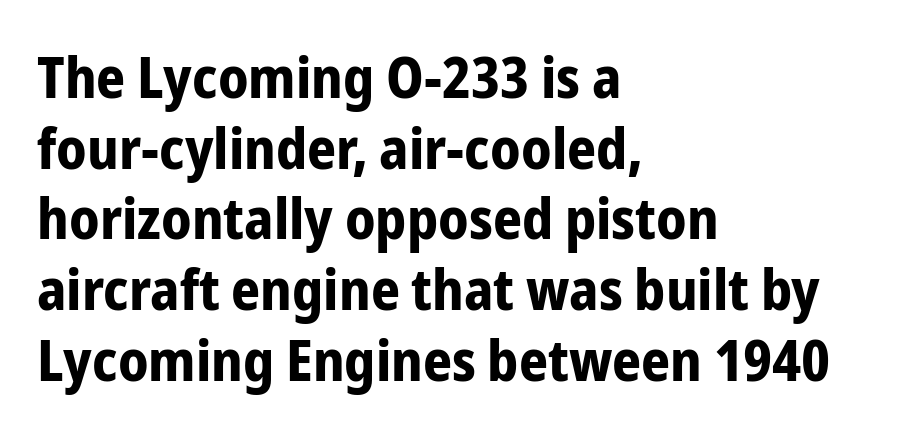
The image shows 57 px bold, condensed sans-serif type, upright; set left-aligned, line spacing 1.24x, normal letter spacing, not underlined; low stroke contrast and a medium x-height.
